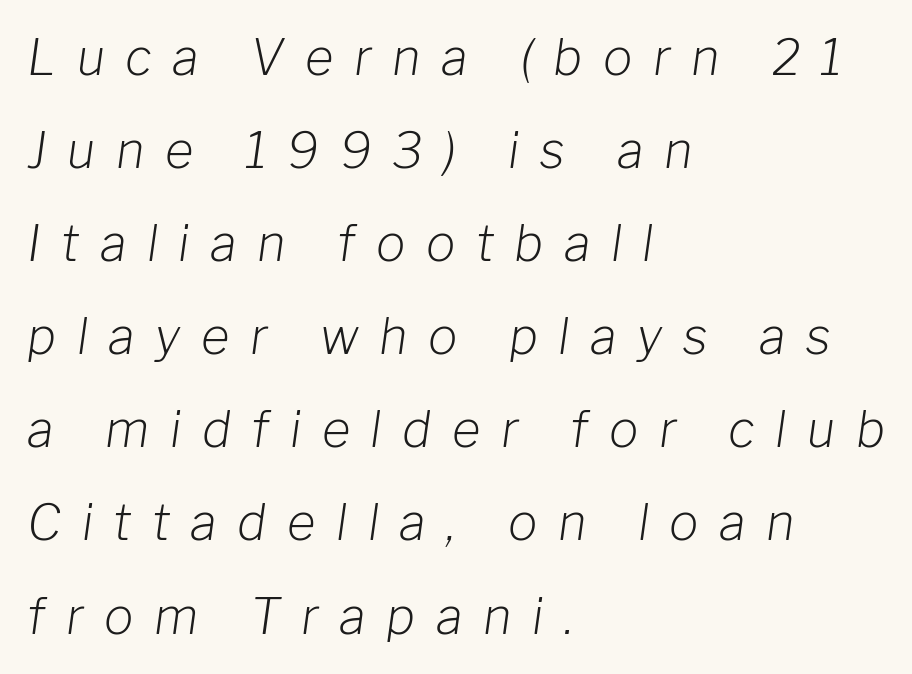
The image shows 49 px light type, italic (leaning right); set left-aligned, loose line spacing (1.9x), unusually wide letter spacing (+0.42 em), not underlined; low stroke contrast and a medium x-height.
